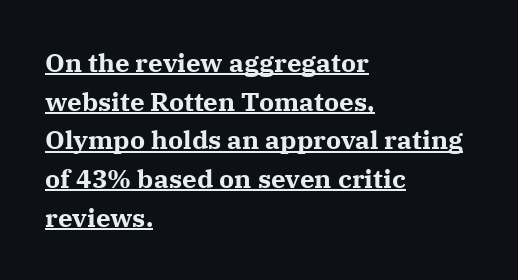
Q: Is the text bold? A: Yes.
Q: Is the text italic (slanted)? A: No, it is upright.
Q: Is the text underlined? A: Yes.
Q: How is the paragraph aligned? A: Left-aligned.
Q: Is the spacing between letters normal or unusually wide? A: Normal.
Q: Is the spacing between lines tight, normal or loose? A: Normal.
